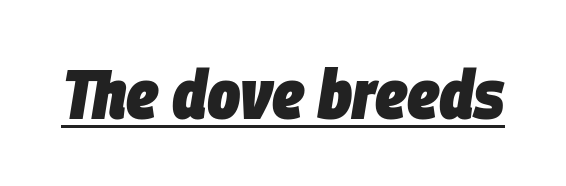
{"italic": "yes", "lean": "right", "slant_degrees": 9, "bold": "yes", "weight": "heavy", "width": "condensed", "stroke_contrast": "low", "x_height": "large", "monospaced": "no", "underline": "yes", "letter_spacing": "normal", "letter_spacing_em": 0.0, "glyph_px": 70}
